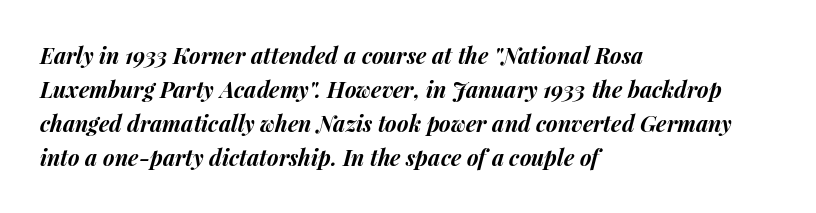
{"italic": "yes", "lean": "right", "slant_degrees": 15, "bold": "yes", "underline": "no", "align": "left", "line_spacing": "normal", "line_spacing_ratio": 1.55, "letter_spacing": "normal", "letter_spacing_em": 0.0, "glyph_px": 22}
